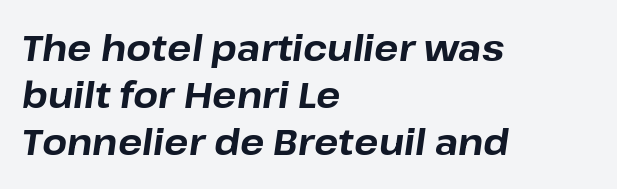
Q: Is the text bold? A: Yes.
Q: Is the text italic (slanted)? A: Yes, it leans right by about 8 degrees.
Q: Is the text underlined? A: No.
Q: How is the paragraph aligned? A: Left-aligned.
Q: Is the spacing between letters normal or unusually wide? A: Normal.
Q: Is the spacing between lines tight, normal or loose? A: Normal.
Q: Width (condensed, normal, or wide)? A: Normal.
Q: Stroke contrast? A: Low.
Q: x-height? A: Medium.
Q: Monospaced? A: No.
